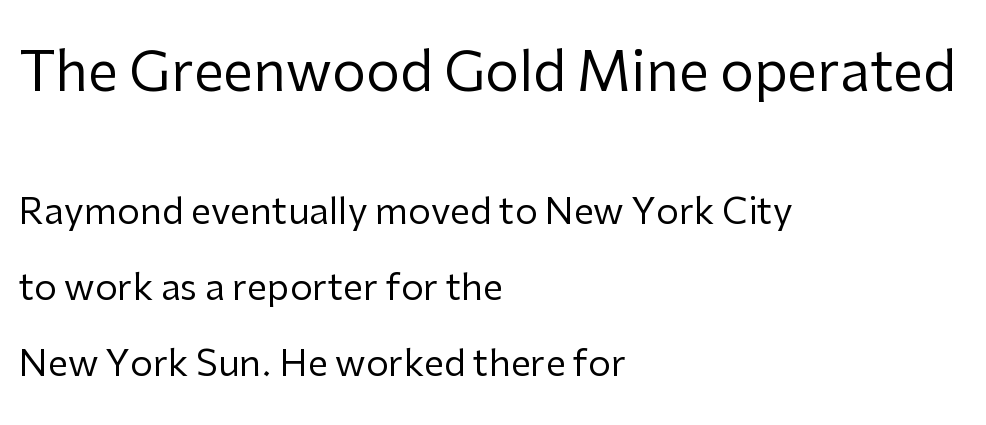
The image shows 54 px regular-weight sans-serif type, upright; set left-aligned, loose line spacing (2.11x), normal letter spacing, not underlined; the first (top) block is 1.5x larger; low stroke contrast and a medium x-height.
